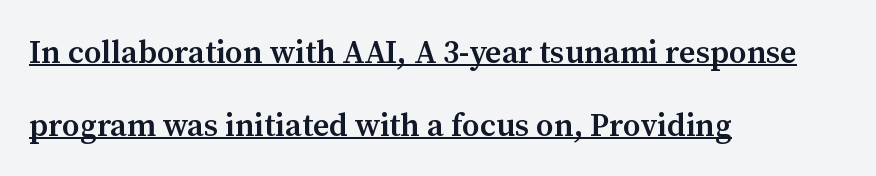
Q: Is the text bold? A: Semi-bold.
Q: Is the text italic (slanted)? A: No, it is upright.
Q: Is the typeface a serif or a sans-serif typeface? A: Serif.
Q: Is the text underlined? A: Yes.
Q: How is the paragraph aligned? A: Left-aligned.
Q: Is the spacing between letters normal or unusually wide? A: Normal.
Q: Is the spacing between lines tight, normal or loose? A: Loose.
Q: Width (condensed, normal, or wide)? A: Normal.
Q: Stroke contrast? A: Medium.
Q: x-height? A: Medium.
Q: Monospaced? A: No.
